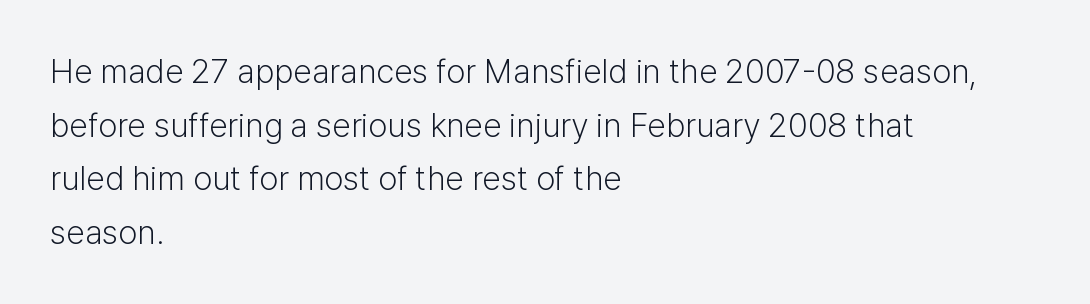
{"serif": "no", "italic": "no", "bold": "no", "weight": "light", "width": "normal", "stroke_contrast": "low", "x_height": "medium", "monospaced": "no", "underline": "no", "align": "left", "line_spacing": "normal", "line_spacing_ratio": 1.58, "letter_spacing": "normal", "letter_spacing_em": 0.0, "glyph_px": 34}
